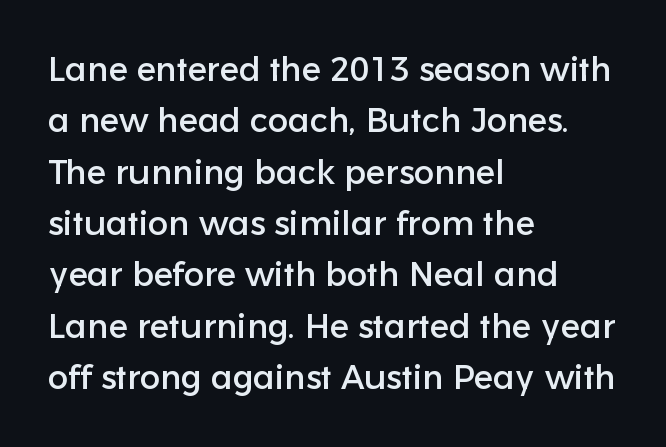
{"serif": "no", "italic": "no", "width": "normal", "stroke_contrast": "low", "x_height": "medium", "monospaced": "no", "underline": "no", "align": "left", "line_spacing": "normal", "line_spacing_ratio": 1.51, "letter_spacing": "normal", "letter_spacing_em": 0.0, "glyph_px": 34}
